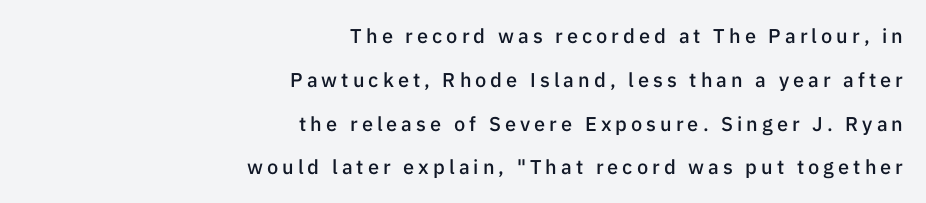
The image shows 20 px text type, upright; set right-aligned, loose line spacing (2.19x), unusually wide letter spacing (+0.2 em), not underlined.
